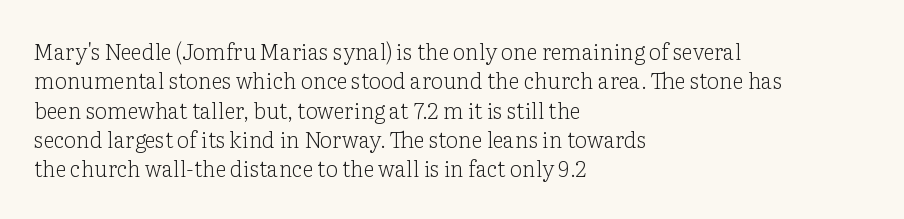
Q: Is the text bold? A: No.
Q: Is the text italic (slanted)? A: No, it is upright.
Q: Is the text underlined? A: No.
Q: How is the paragraph aligned? A: Left-aligned.
Q: Is the spacing between letters normal or unusually wide? A: Normal.
Q: Is the spacing between lines tight, normal or loose? A: Normal.
